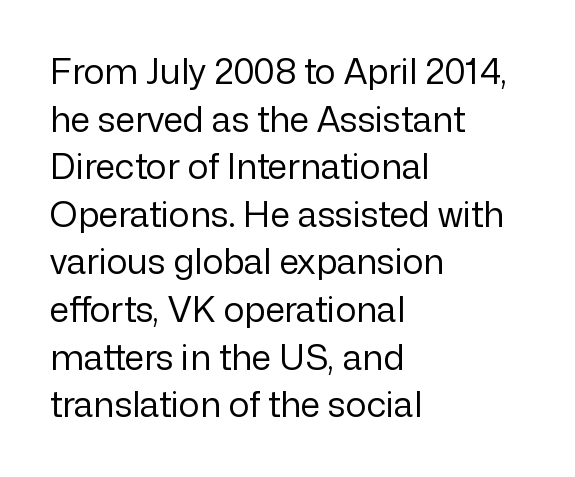
Q: Is the text bold? A: No.
Q: Is the text italic (slanted)? A: No, it is upright.
Q: Is the typeface a serif or a sans-serif typeface? A: Sans-serif.
Q: Is the text underlined? A: No.
Q: How is the paragraph aligned? A: Left-aligned.
Q: Is the spacing between letters normal or unusually wide? A: Normal.
Q: Is the spacing between lines tight, normal or loose? A: Normal.
Q: Width (condensed, normal, or wide)? A: Normal.
Q: Stroke contrast? A: Low.
Q: x-height? A: Medium.
Q: Monospaced? A: No.
